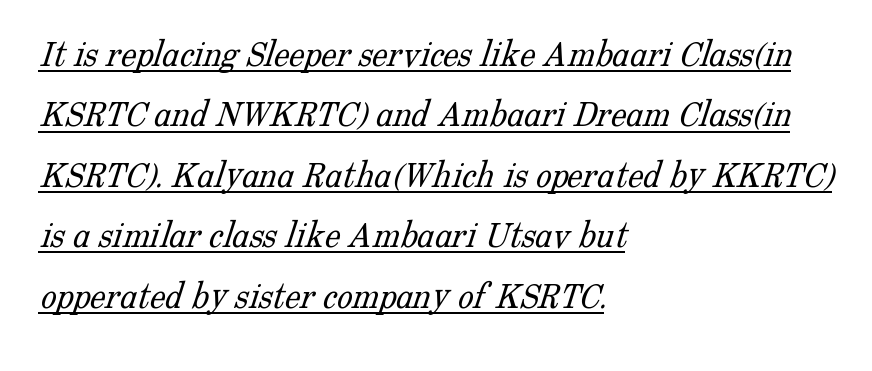
{"serif": "yes", "bold": "no", "weight": "light", "width": "normal", "stroke_contrast": "low", "x_height": "medium", "monospaced": "no", "underline": "yes", "align": "left", "line_spacing": "normal", "line_spacing_ratio": 1.55, "letter_spacing": "normal", "letter_spacing_em": 0.0, "glyph_px": 39}
